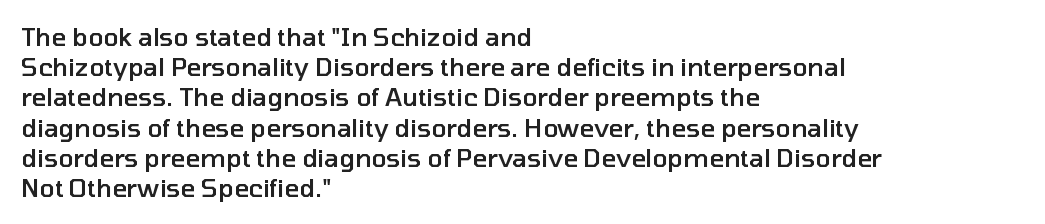
{"italic": "no", "bold": "semi", "underline": "no", "align": "left", "line_spacing_ratio": 1.21, "letter_spacing": "normal", "letter_spacing_em": 0.0, "glyph_px": 25}
